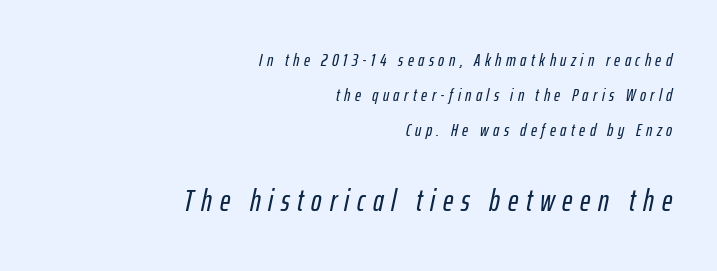
Q: Is the text italic (slanted)? A: Yes, it leans right by about 12 degrees.
Q: Is the text underlined? A: No.
Q: How is the paragraph aligned? A: Right-aligned.
Q: Is the spacing between letters normal or unusually wide? A: Unusually wide.
Q: Is the spacing between lines tight, normal or loose? A: Loose.
Q: Which block of text is set in a larger size, the first (top) or the second (bottom)? A: The second (bottom) one.
Q: Width (condensed, normal, or wide)? A: Condensed.
Q: Stroke contrast? A: Low.
Q: x-height? A: Medium.
Q: Monospaced? A: No.
